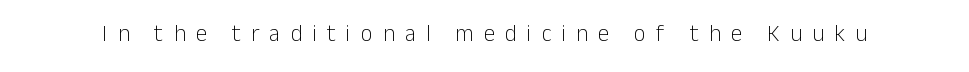
{"italic": "no", "bold": "no", "underline": "no", "letter_spacing": "wide", "letter_spacing_em": 0.44, "glyph_px": 23}
